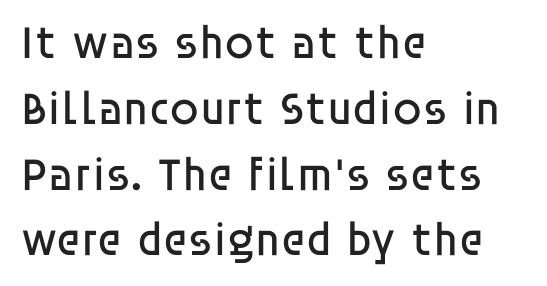
A clean baseline with only descenders dipping below it. Short and long lines alike share a common starting point at left. Regarding leading, the lines here are spaced in the standard way. Bold? No — there's no thickening of the strokes. These lines were composed using upright roman letters.
